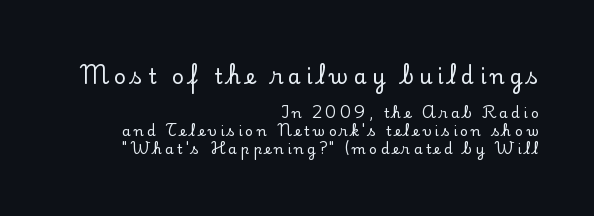
{"italic": "no", "underline": "no", "align": "right", "line_spacing": "normal", "line_spacing_ratio": 1.26, "letter_spacing": "wide", "letter_spacing_em": 0.23, "larger_block": "first", "size_ratio": 1.5, "glyph_px": 21}
